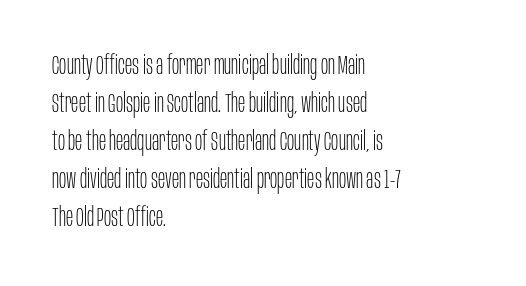
The image shows 27 px text type, upright; set left-aligned, normal line spacing (1.41x), normal letter spacing, not underlined.
